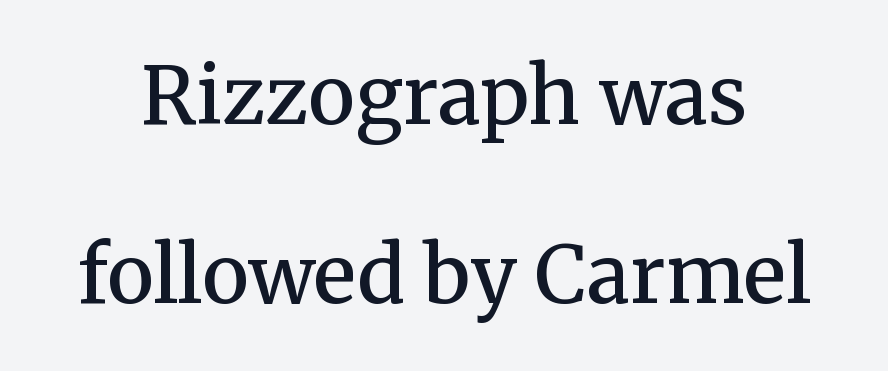
Q: Is the text bold? A: Semi-bold.
Q: Is the text italic (slanted)? A: No, it is upright.
Q: Is the typeface a serif or a sans-serif typeface? A: Serif.
Q: Is the text underlined? A: No.
Q: Is the spacing between letters normal or unusually wide? A: Normal.
Q: Is the spacing between lines tight, normal or loose? A: Loose.
Q: Width (condensed, normal, or wide)? A: Normal.
Q: Stroke contrast? A: Medium.
Q: x-height? A: Medium.
Q: Monospaced? A: No.
